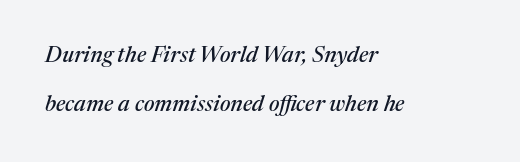
The image shows 22 px text type, italic (leaning right); set left-aligned, loose line spacing (2.21x), normal letter spacing, not underlined.
